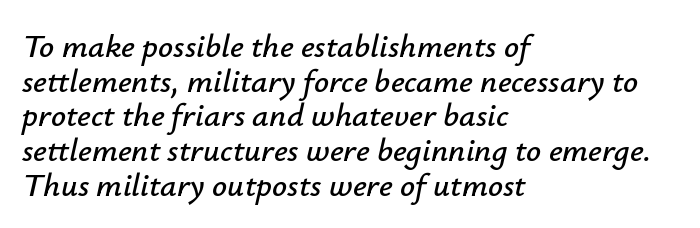
{"italic": "yes", "lean": "right", "slant_degrees": 12, "width": "normal", "stroke_contrast": "low", "x_height": "small", "monospaced": "no", "underline": "no", "align": "left", "line_spacing": "tight", "line_spacing_ratio": 1.05, "letter_spacing": "normal", "letter_spacing_em": 0.0, "glyph_px": 33}
